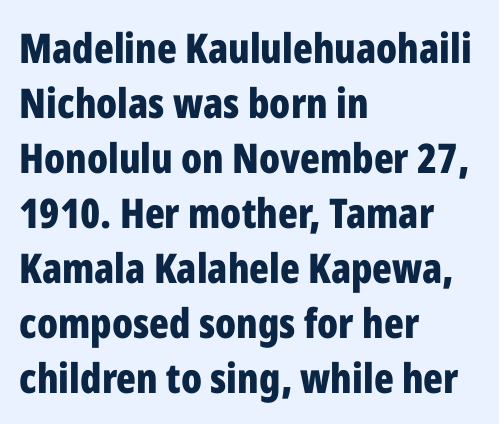
The image shows 41 px bold, condensed sans-serif type, upright; set left-aligned, normal line spacing (1.34x), normal letter spacing, not underlined; low stroke contrast and a medium x-height.
